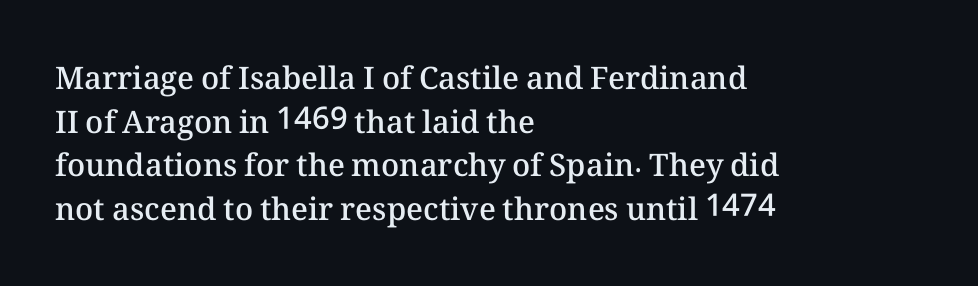
{"italic": "no", "bold": "semi", "weight": "semibold", "width": "normal", "stroke_contrast": "medium", "x_height": "medium", "monospaced": "no", "underline": "no", "align": "left", "line_spacing": "normal", "line_spacing_ratio": 1.41, "letter_spacing": "normal", "letter_spacing_em": 0.0, "glyph_px": 31}
